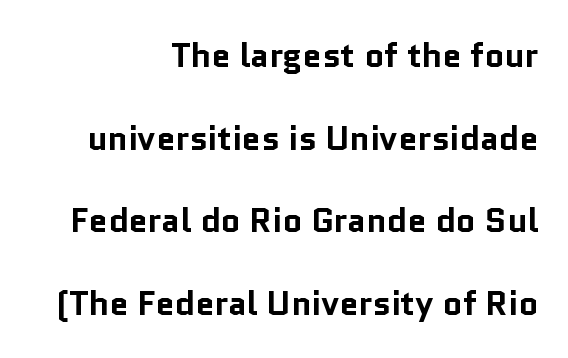
{"serif": "no", "italic": "no", "bold": "yes", "weight": "bold", "width": "normal", "stroke_contrast": "low", "x_height": "medium", "monospaced": "no", "underline": "no", "align": "right", "line_spacing": "loose", "line_spacing_ratio": 2.43, "letter_spacing": "normal", "letter_spacing_em": 0.0, "glyph_px": 34}
